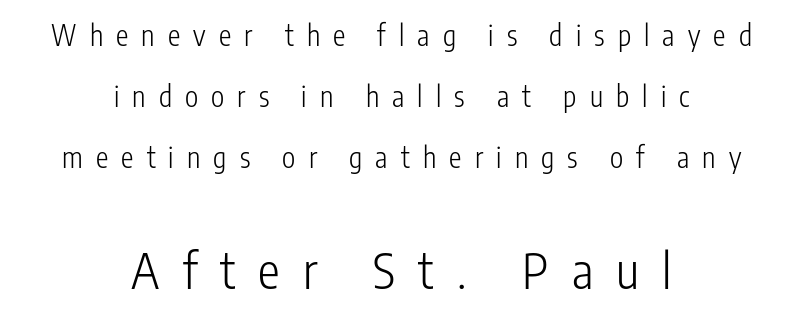
The image shows 49 px light, condensed sans-serif type, upright; set centered, loose line spacing (2.17x), unusually wide letter spacing (+0.47 em), not underlined; the second (bottom) block is 1.75x larger; low stroke contrast and a medium x-height.
